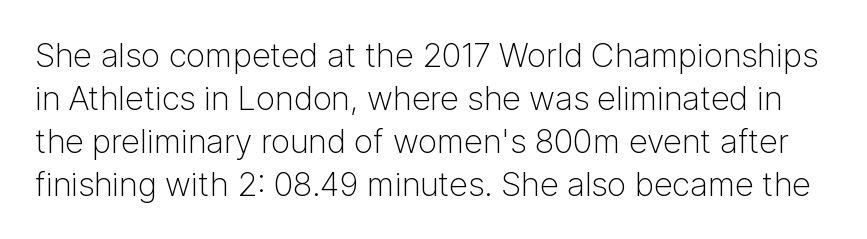
Decoration check: the copy has no underline. These lines are rendered in a variable-pitch font. Words appear dense and cohesive because spacing is normal. Every stem runs plumb, perpendicular to the baseline. The typeface chosen for these lines omits serifs. Vertical spacing — default.
